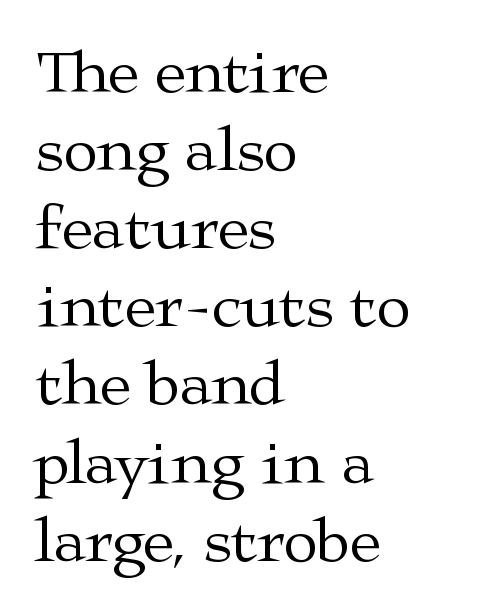
The image shows 63 px regular-weight, wide serif type, upright; set left-aligned, line spacing 1.24x, normal letter spacing, not underlined; medium stroke contrast and a medium x-height.
